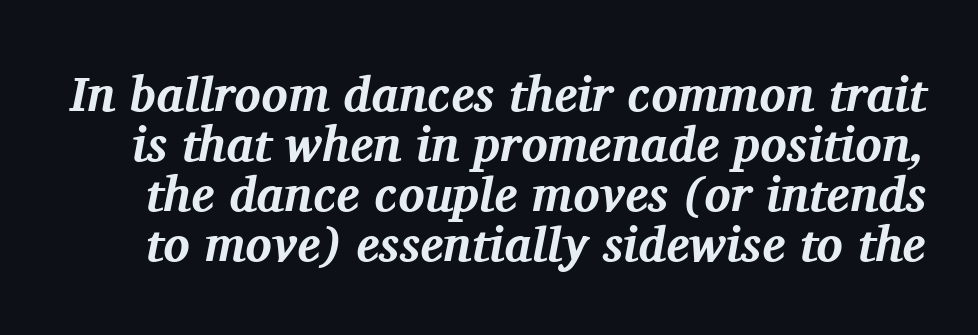
{"serif": "yes", "italic": "yes", "lean": "right", "slant_degrees": 11, "bold": "yes", "weight": "bold", "width": "normal", "stroke_contrast": "medium", "x_height": "medium", "monospaced": "no", "underline": "no", "line_spacing": "tight", "line_spacing_ratio": 1.02, "letter_spacing": "normal", "letter_spacing_em": 0.0, "glyph_px": 49}
